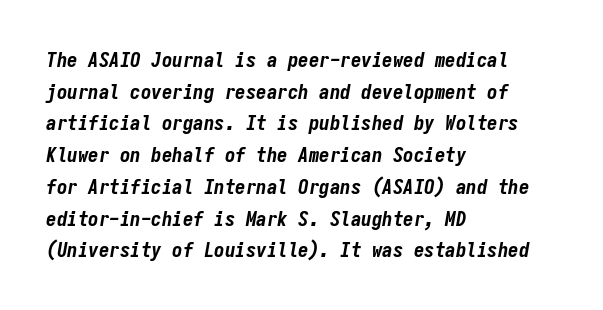
Q: Is the text bold? A: Yes.
Q: Is the text italic (slanted)? A: Yes, it leans right by about 9 degrees.
Q: Is the text underlined? A: No.
Q: How is the paragraph aligned? A: Left-aligned.
Q: Is the spacing between letters normal or unusually wide? A: Normal.
Q: Is the spacing between lines tight, normal or loose? A: Normal.
